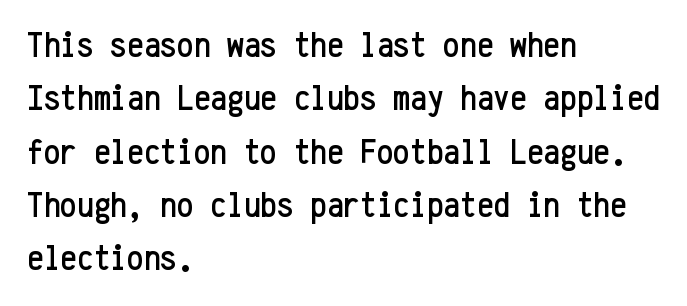
{"serif": "no", "italic": "no", "width": "condensed", "stroke_contrast": "low", "x_height": "medium", "monospaced": "yes", "underline": "no", "align": "left", "line_spacing": "normal", "line_spacing_ratio": 1.44, "letter_spacing": "normal", "letter_spacing_em": 0.0, "glyph_px": 37}
